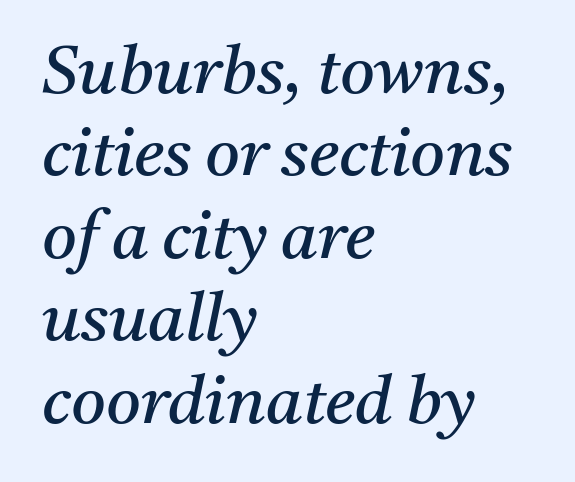
{"serif": "yes", "italic": "yes", "lean": "right", "slant_degrees": 11, "bold": "no", "weight": "regular", "width": "normal", "stroke_contrast": "medium", "x_height": "medium", "monospaced": "no", "underline": "no", "align": "left", "line_spacing_ratio": 1.23, "letter_spacing": "normal", "letter_spacing_em": 0.0, "glyph_px": 67}
